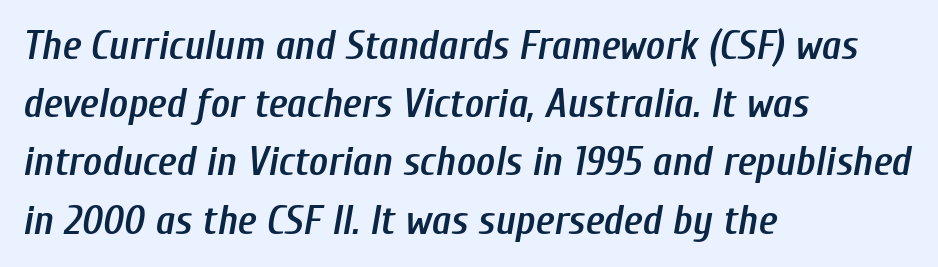
A classic flush-left, rag-right setting is used for this passage. The gap between lines stays unmarked. The glyphs look as if they've been sheared to an angle. A typesetter would call this leading conventional body-copy spacing. Proportional: the letters do not fall into vertical columns.
